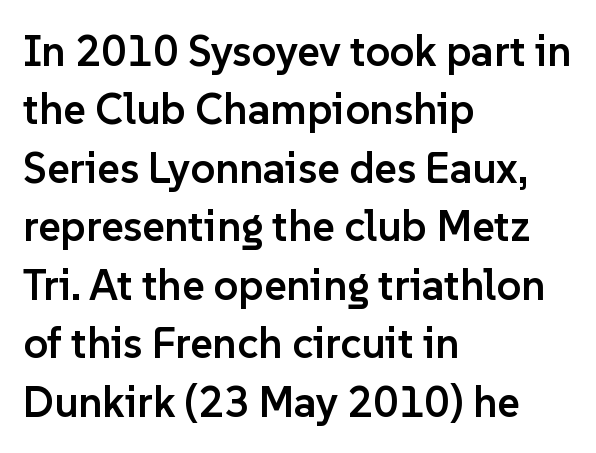
Is the type bold? Partly — it's a semibold, heavier than regular but not fully bold. Spacing verdict: proportional, widths tailored to each character. Words appear dense and cohesive because spacing is normal. If you measured baseline to baseline, you'd find a middling distance. A bare baseline throughout the passage. Caption: multi-line text, flush left, ragged right.
